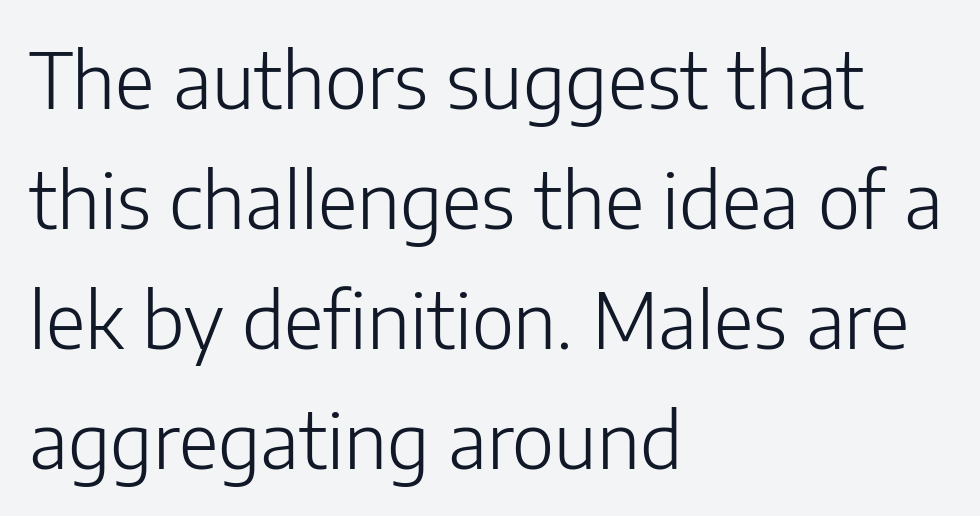
Q: Is the text bold? A: No.
Q: Is the text italic (slanted)? A: No, it is upright.
Q: Is the typeface a serif or a sans-serif typeface? A: Sans-serif.
Q: Is the text underlined? A: No.
Q: How is the paragraph aligned? A: Left-aligned.
Q: Is the spacing between letters normal or unusually wide? A: Normal.
Q: Is the spacing between lines tight, normal or loose? A: Normal.
Q: Width (condensed, normal, or wide)? A: Normal.
Q: Stroke contrast? A: Low.
Q: x-height? A: Medium.
Q: Monospaced? A: No.
